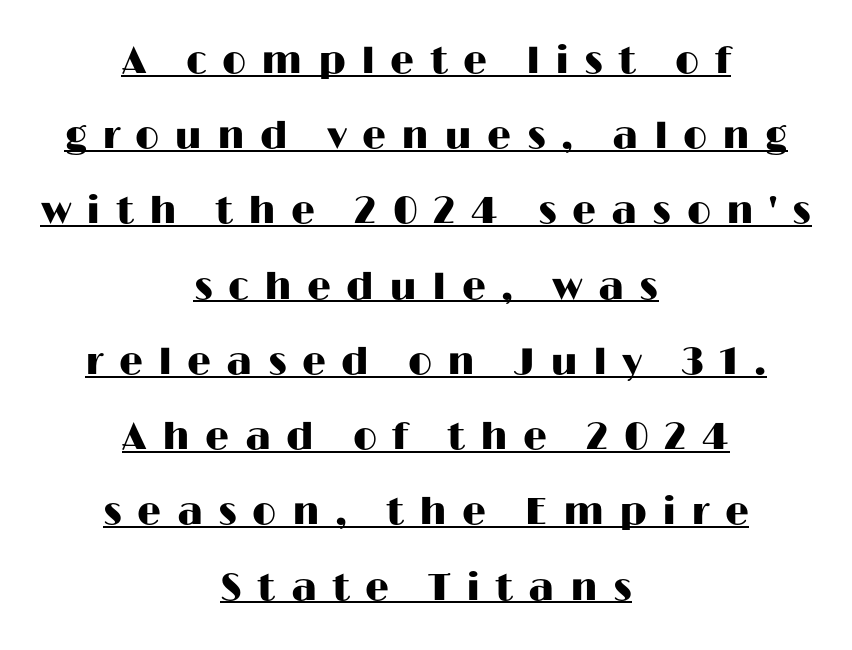
The image shows 38 px wide sans-serif type, upright; set centered, loose line spacing (1.98x), unusually wide letter spacing (+0.4 em), underlined; high stroke contrast and a medium x-height.
